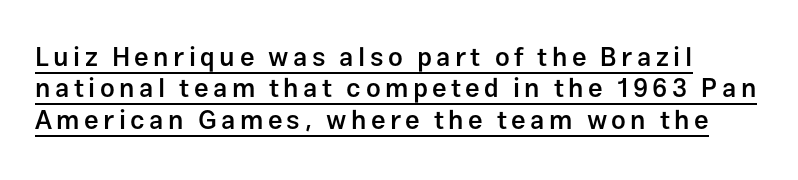
Underlined type. Its strokes are somewhat broadened, the hallmark of semibold type. Ordinary non-slanted type is in use.
